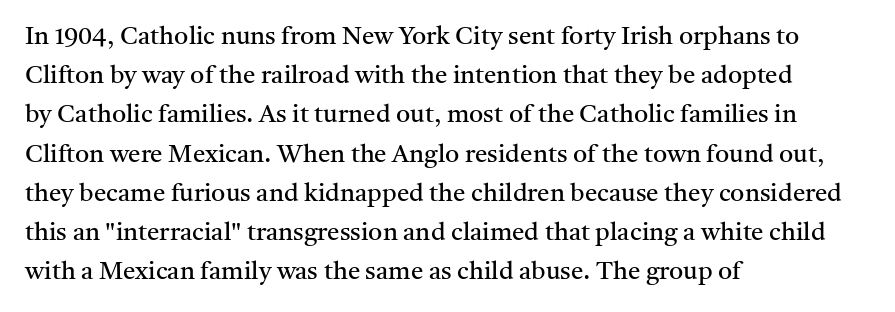
The image shows 25 px text type, upright; set left-aligned, normal line spacing (1.57x), normal letter spacing, not underlined.
